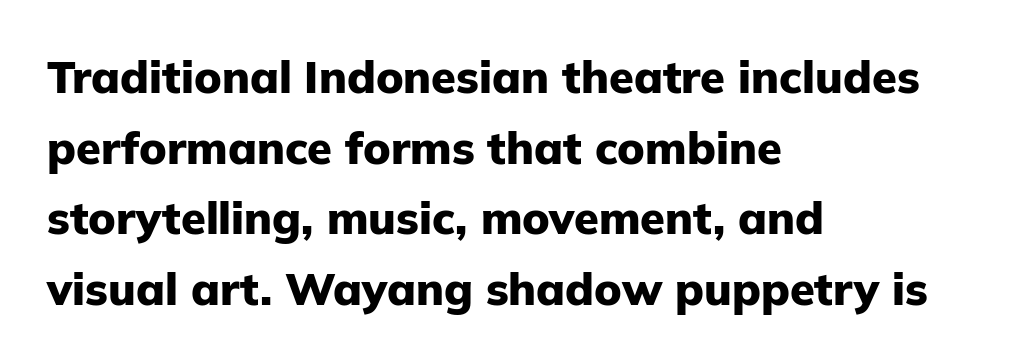
Q: Is the text bold? A: Yes.
Q: Is the text italic (slanted)? A: No, it is upright.
Q: Is the typeface a serif or a sans-serif typeface? A: Sans-serif.
Q: Is the text underlined? A: No.
Q: How is the paragraph aligned? A: Left-aligned.
Q: Is the spacing between letters normal or unusually wide? A: Normal.
Q: Is the spacing between lines tight, normal or loose? A: Normal.
Q: Width (condensed, normal, or wide)? A: Normal.
Q: Stroke contrast? A: Low.
Q: x-height? A: Medium.
Q: Monospaced? A: No.
